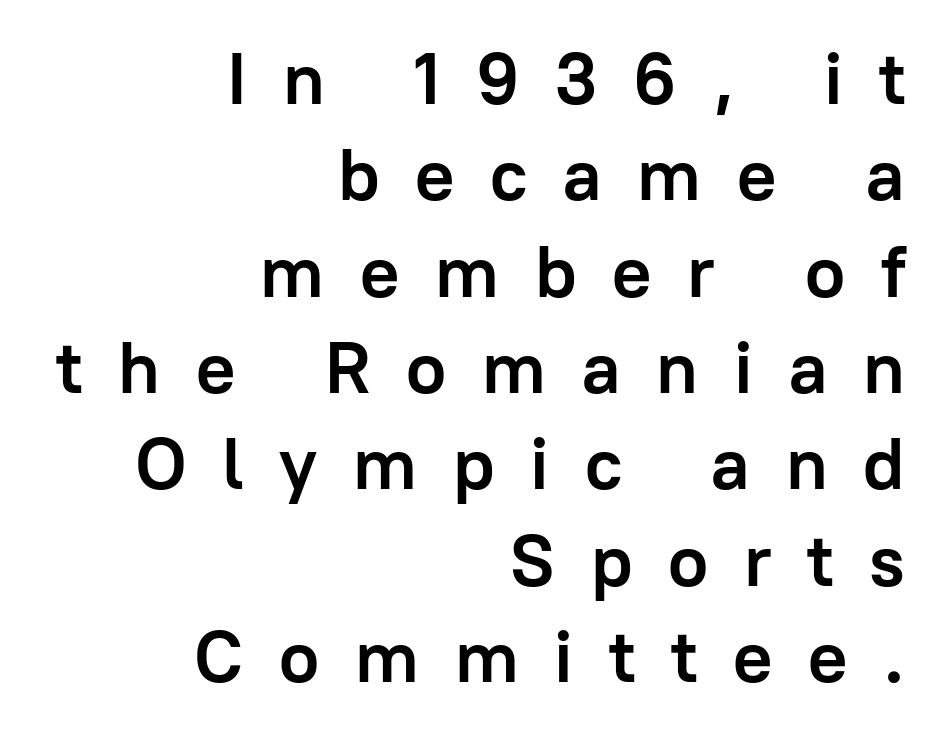
Q: Is the text bold? A: Yes.
Q: Is the text italic (slanted)? A: No, it is upright.
Q: Is the typeface a serif or a sans-serif typeface? A: Sans-serif.
Q: Is the text underlined? A: No.
Q: How is the paragraph aligned? A: Right-aligned.
Q: Is the spacing between letters normal or unusually wide? A: Unusually wide.
Q: Is the spacing between lines tight, normal or loose? A: Normal.
Q: Width (condensed, normal, or wide)? A: Normal.
Q: Stroke contrast? A: Low.
Q: x-height? A: Medium.
Q: Monospaced? A: No.
